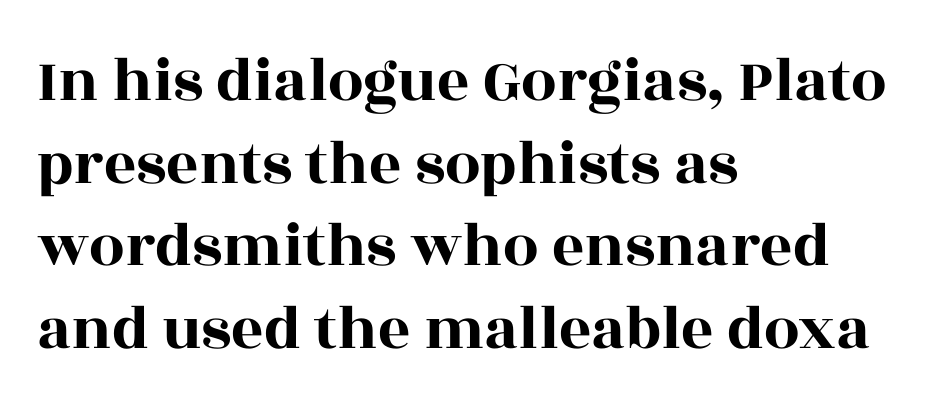
Check where the strokes stop: tiny serifs finish them off. The rendering keeps characters at their native spacing. A typesetter would call this leading conventional body-copy spacing. Notice how the stems are strictly vertical — no italics here. Alignment: flush left. Here the designer chose a conventional face with non-uniform glyph widths.
